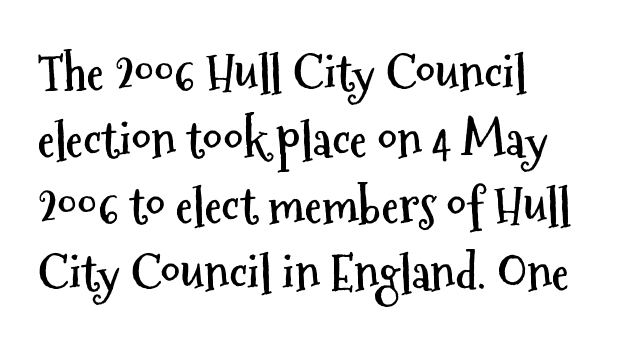
Observe the absence of serifs on each vertical stroke in this sample. Every row of glyphs begins at an identical x-position on the left. Typographic density is high because the face is bold. Honestly, the letter spacing is just normal — you wouldn't notice it. Is this a fixed-width face? No — the glyphs have proportional, varying widths. The strip under each line holds only bare page.
